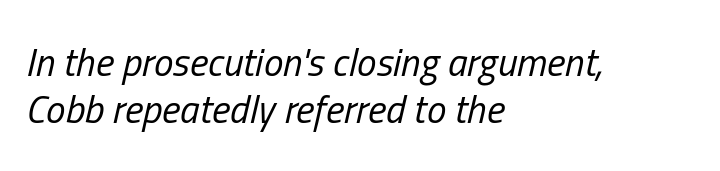
The image shows 39 px regular-weight, condensed type, italic (leaning right); set left-aligned, line spacing 1.2x, normal letter spacing, not underlined; low stroke contrast and a medium x-height.
